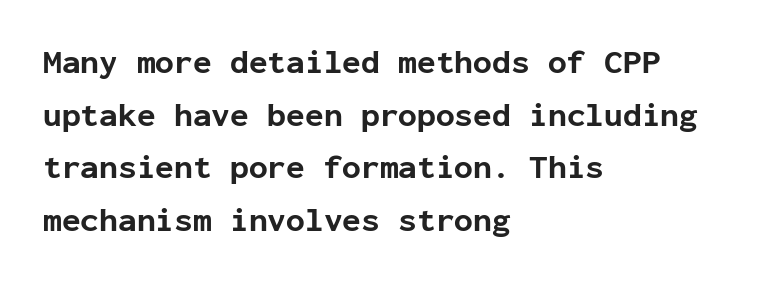
The image shows 34 px bold sans-serif type, upright, monospaced; set left-aligned, normal line spacing (1.55x), normal letter spacing, not underlined; low stroke contrast and a medium x-height.
